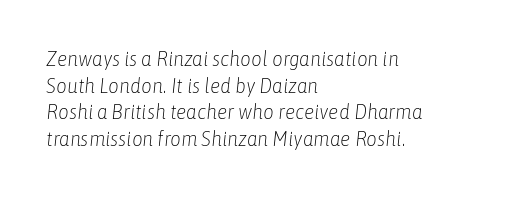
The typeface has the unassuming heft of standard copy or less. The whole block is typeset with a tilt. Between one letter and the next there's only the usual sliver of space. A clean baseline with only descenders dipping below it. The lines in this sample share a left origin and differ only in where they stop. Rows of type keep a routine distance in the vertical direction.
